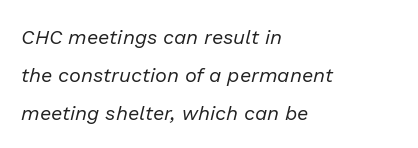
The image shows 20 px text type, italic (leaning right); set left-aligned, line spacing 1.89x, normal letter spacing, not underlined.
